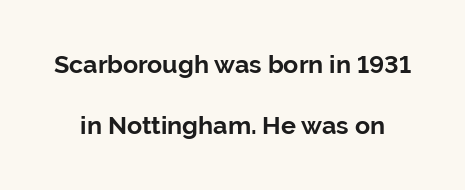
Honestly, the letter spacing is just normal — you wouldn't notice it. Stroke thickness is high; the sample reads as a true bold. Ascenders rise straight up at ninety degrees. Nobody drew a line under any word here.
